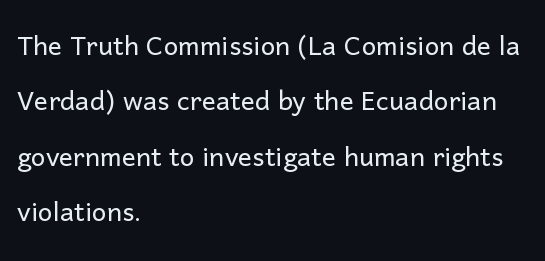
The image shows 35 px light sans-serif type, upright; set left-aligned, normal line spacing (1.58x), normal letter spacing, not underlined; low stroke contrast and a medium x-height.
